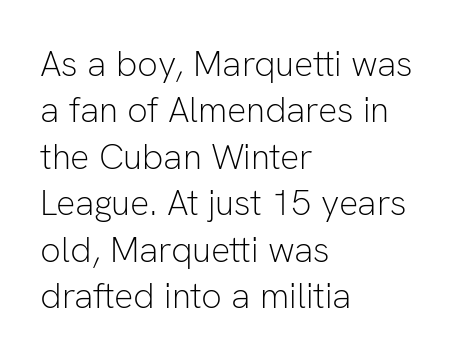
The image shows 36 px light sans-serif type, upright; set left-aligned, normal line spacing (1.29x), normal letter spacing, not underlined; low stroke contrast and a medium x-height.
